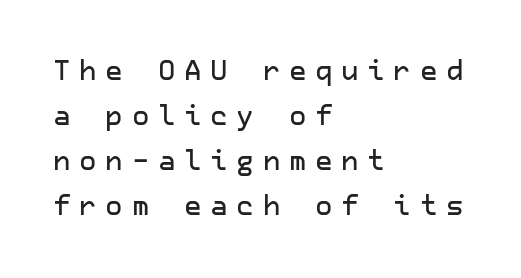
{"italic": "no", "underline": "no", "align": "left", "line_spacing": "normal", "line_spacing_ratio": 1.67, "letter_spacing": "wide", "letter_spacing_em": 0.32, "glyph_px": 27}
